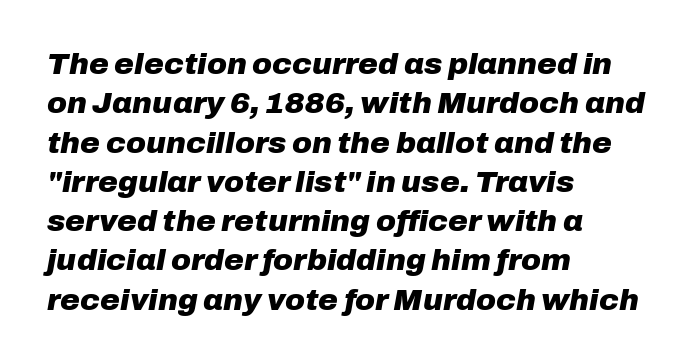
{"italic": "yes", "lean": "right", "slant_degrees": 10, "bold": "yes", "weight": "heavy", "width": "normal", "stroke_contrast": "low", "x_height": "medium", "monospaced": "no", "underline": "no", "align": "left", "line_spacing": "normal", "line_spacing_ratio": 1.31, "letter_spacing": "normal", "letter_spacing_em": 0.0, "glyph_px": 30}
